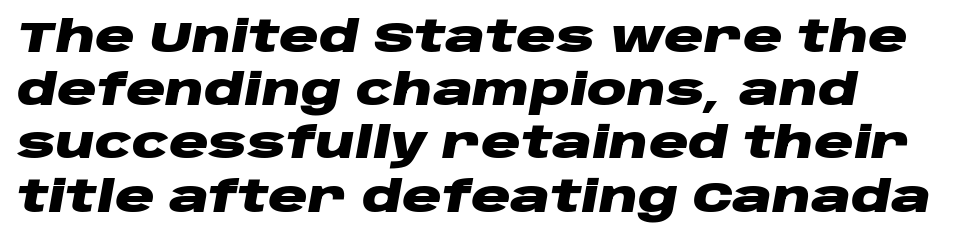
The image shows 44 px heavy, wide type, italic (leaning right); set line spacing 1.21x, normal letter spacing, not underlined; low stroke contrast and a large x-height.
